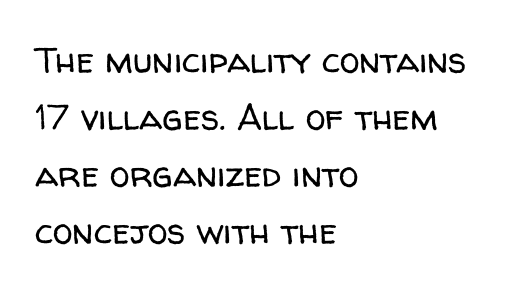
{"serif": "no", "italic": "no", "bold": "no", "weight": "regular", "width": "normal", "stroke_contrast": "low", "x_height": "medium", "monospaced": "no", "underline": "no", "align": "left", "line_spacing": "normal", "line_spacing_ratio": 1.58, "letter_spacing": "normal", "letter_spacing_em": 0.0, "glyph_px": 36}
